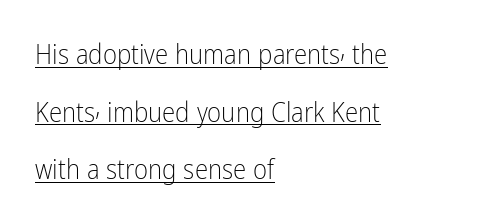
Line spacing here is loose. The words here are underlined. Alignment: flush left. The letters stand upright; this is a roman face.
